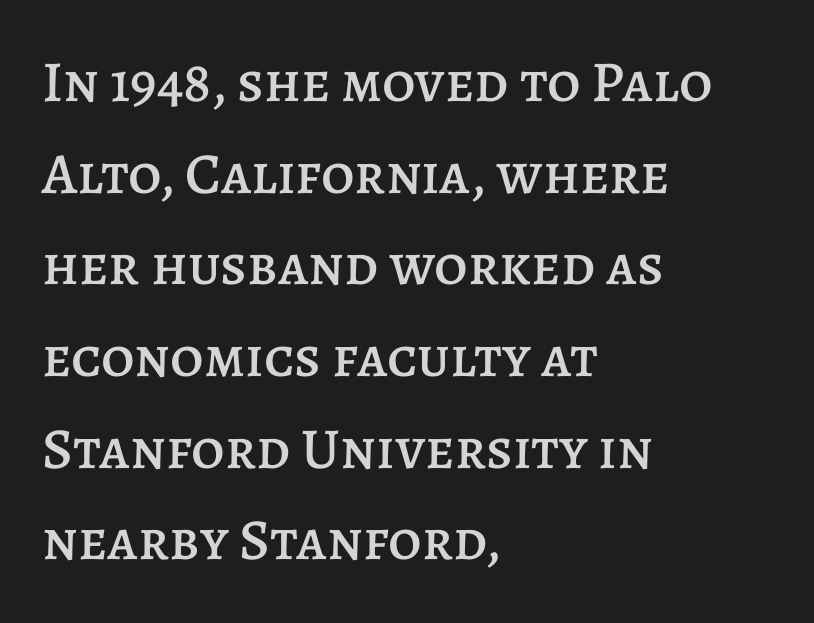
Q: Is the text italic (slanted)? A: No, it is upright.
Q: Is the text underlined? A: No.
Q: How is the paragraph aligned? A: Left-aligned.
Q: Is the spacing between letters normal or unusually wide? A: Normal.
Q: Is the spacing between lines tight, normal or loose? A: Normal.
Q: Width (condensed, normal, or wide)? A: Normal.
Q: Stroke contrast? A: Low.
Q: x-height? A: Large.
Q: Monospaced? A: No.
